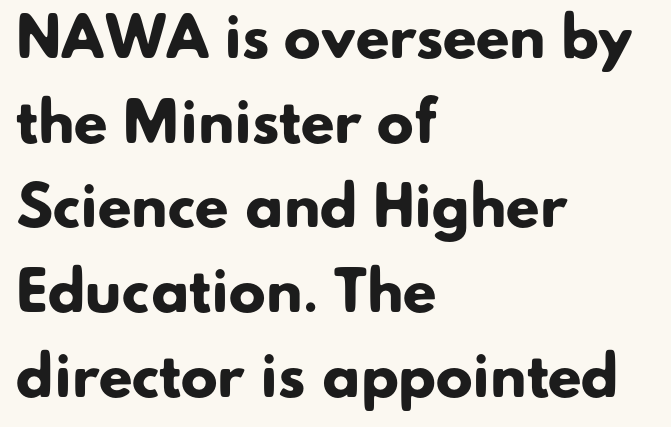
The image shows 55 px heavy sans-serif type; set left-aligned, normal line spacing (1.54x), normal letter spacing, not underlined; low stroke contrast and a small x-height.
